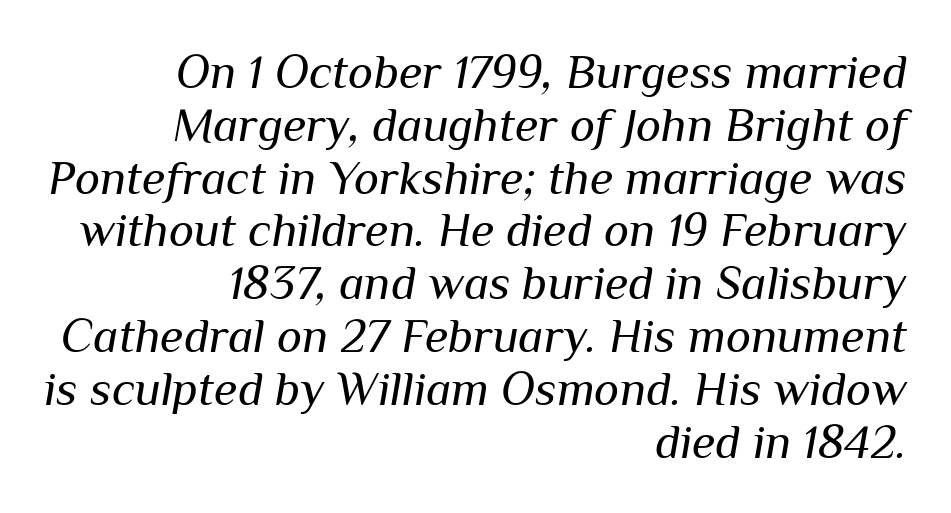
The image shows 48 px regular-weight type, italic (leaning right); set right-aligned, tight line spacing (1.1x), normal letter spacing, not underlined; medium stroke contrast and a medium x-height.
